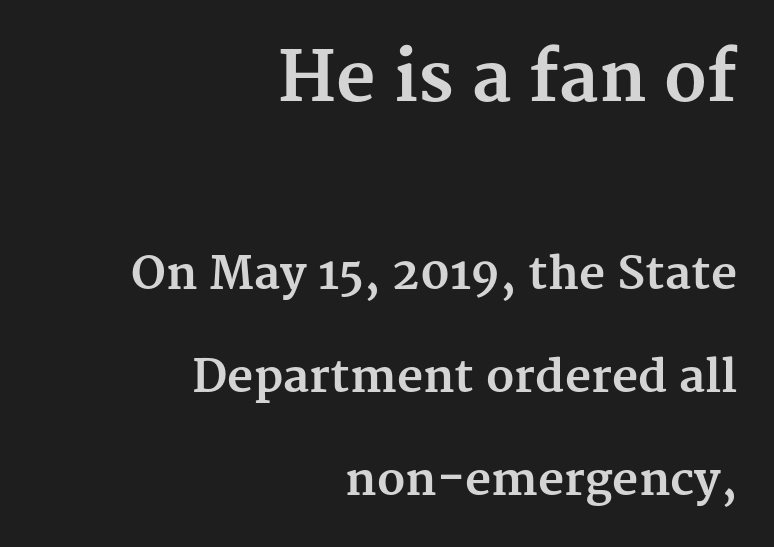
{"serif": "yes", "italic": "no", "bold": "yes", "weight": "bold", "width": "normal", "stroke_contrast": "medium", "x_height": "medium", "monospaced": "no", "underline": "no", "align": "right", "line_spacing": "loose", "line_spacing_ratio": 2.28, "letter_spacing": "normal", "letter_spacing_em": 0.0, "larger_block": "first", "size_ratio": 1.51, "glyph_px": 68}
